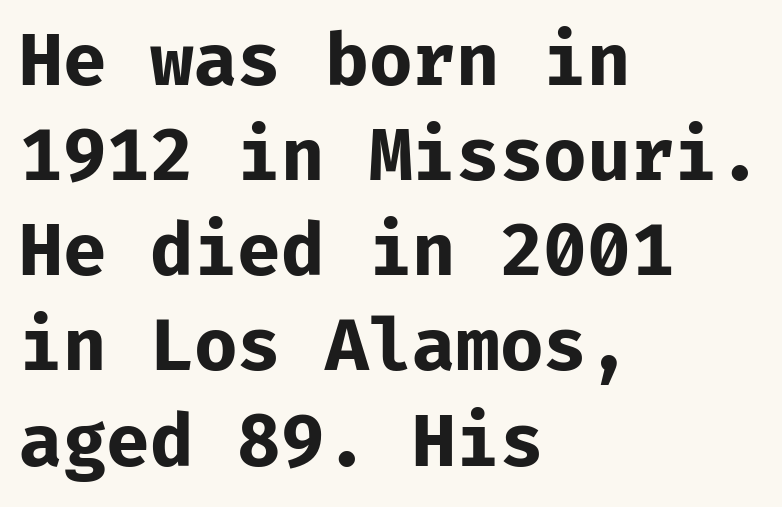
{"serif": "no", "italic": "no", "bold": "yes", "weight": "bold", "width": "normal", "stroke_contrast": "low", "x_height": "medium", "underline": "no", "align": "left", "line_spacing": "normal", "line_spacing_ratio": 1.34, "letter_spacing": "normal", "letter_spacing_em": 0.0, "glyph_px": 71}
